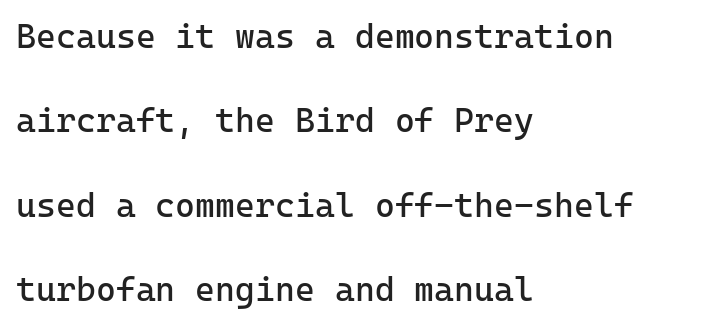
{"serif": "no", "italic": "no", "bold": "no", "weight": "regular", "width": "normal", "stroke_contrast": "low", "x_height": "medium", "underline": "no", "align": "left", "line_spacing": "loose", "line_spacing_ratio": 2.48, "letter_spacing": "normal", "letter_spacing_em": 0.0, "glyph_px": 34}
